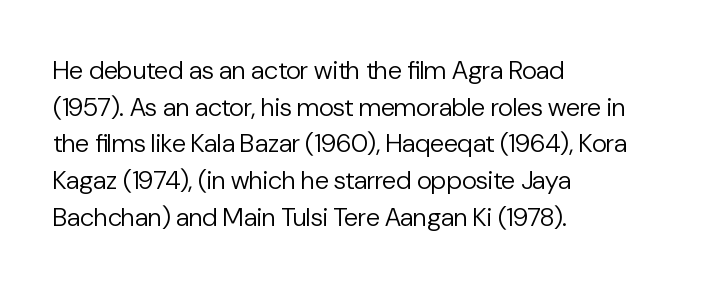
In CSS terms this would be text-align: left. The words here are not underlined. The font is comparable to plain body text, perhaps lighter. Every character sits straight up, as roman type does. The vertical gap from one line to the next is medium. Compared with typical body copy, the letter spacing here is the same.
